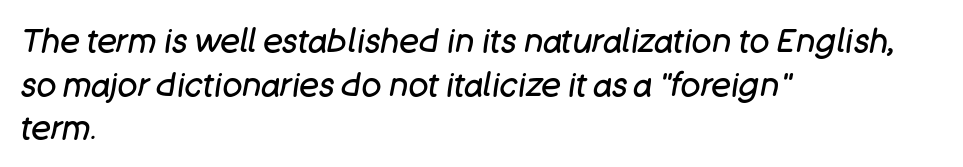
The image shows 33 px regular-weight type, italic (leaning right); set left-aligned, normal line spacing (1.32x), normal letter spacing, not underlined; low stroke contrast and a large x-height.
